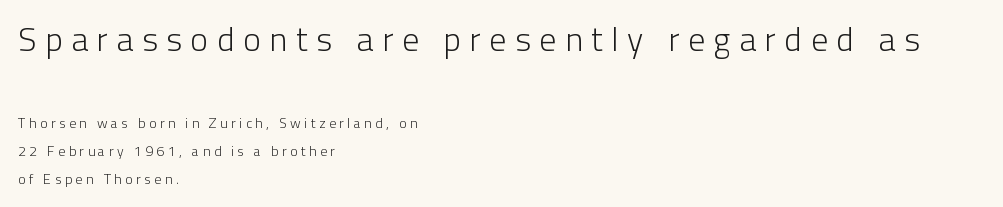
Q: Is the text bold? A: No.
Q: Is the text italic (slanted)? A: No, it is upright.
Q: Is the typeface a serif or a sans-serif typeface? A: Sans-serif.
Q: Is the text underlined? A: No.
Q: How is the paragraph aligned? A: Left-aligned.
Q: Is the spacing between letters normal or unusually wide? A: Unusually wide.
Q: Is the spacing between lines tight, normal or loose? A: Loose.
Q: Which block of text is set in a larger size, the first (top) or the second (bottom)? A: The first (top) one.
Q: Width (condensed, normal, or wide)? A: Normal.
Q: Stroke contrast? A: Low.
Q: x-height? A: Medium.
Q: Monospaced? A: No.
